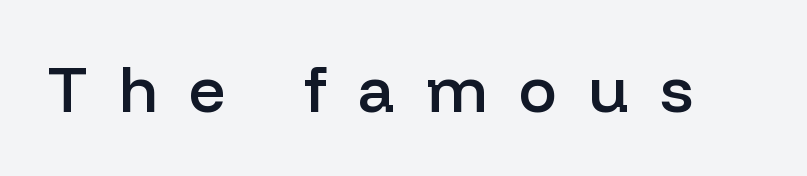
{"serif": "no", "italic": "no", "bold": "semi", "weight": "semibold", "width": "normal", "stroke_contrast": "low", "x_height": "medium", "monospaced": "no", "underline": "no", "letter_spacing": "wide", "letter_spacing_em": 0.49, "glyph_px": 64}
